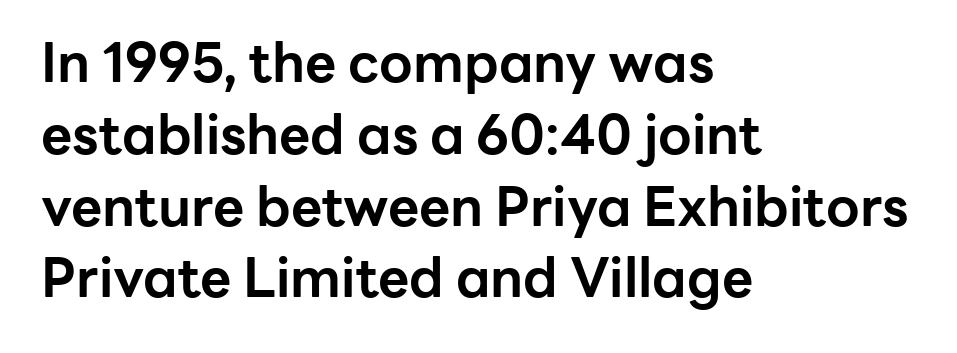
Designer's note — italics off, roman on. Note the varied advance widths — an 'i' is clearly narrower than an 'm'. Students, note that the glyphs here touch the page at normal intervals. Whoever set this chose a conventional vertical rhythm. The face used here has the dense, thick strokes of a bold.
